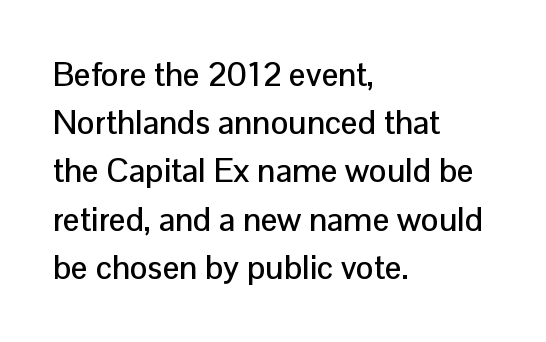
The image shows 33 px sans-serif type, upright; set left-aligned, normal line spacing (1.46x), normal letter spacing, not underlined; low stroke contrast and a medium x-height.
